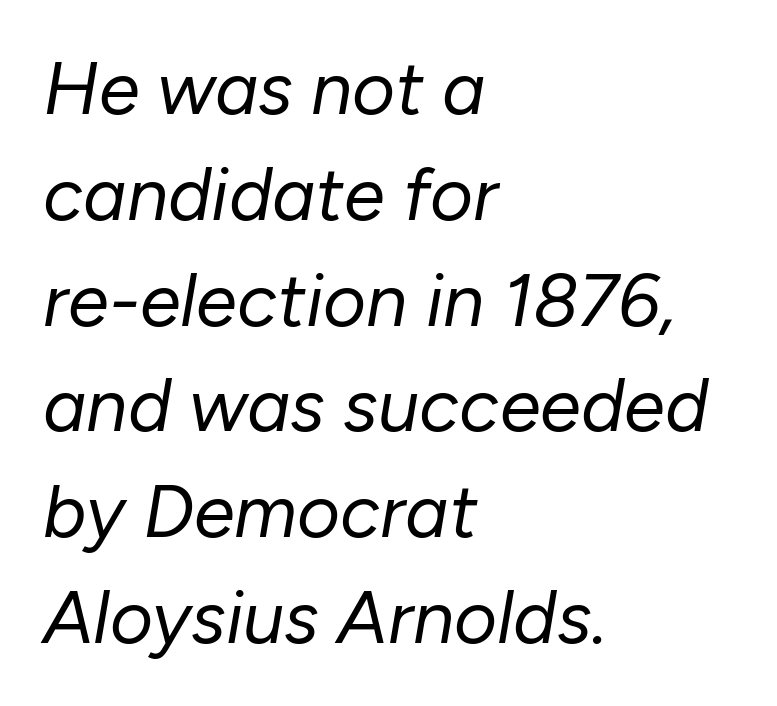
Q: Is the text bold? A: No.
Q: Is the text italic (slanted)? A: Yes, it leans right by about 10 degrees.
Q: Is the text underlined? A: No.
Q: How is the paragraph aligned? A: Left-aligned.
Q: Is the spacing between letters normal or unusually wide? A: Normal.
Q: Is the spacing between lines tight, normal or loose? A: Normal.
Q: Width (condensed, normal, or wide)? A: Normal.
Q: Stroke contrast? A: Low.
Q: x-height? A: Medium.
Q: Monospaced? A: No.
